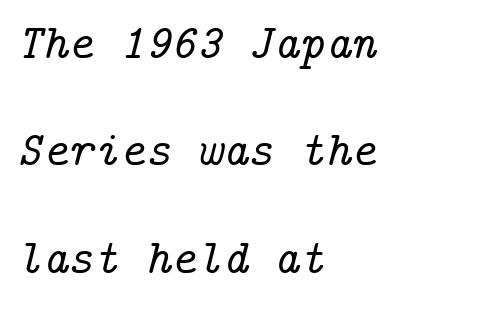
The image shows 49 px serif type, italic (leaning right); set left-aligned, loose line spacing (2.19x), normal letter spacing, not underlined; low stroke contrast and a medium x-height.
